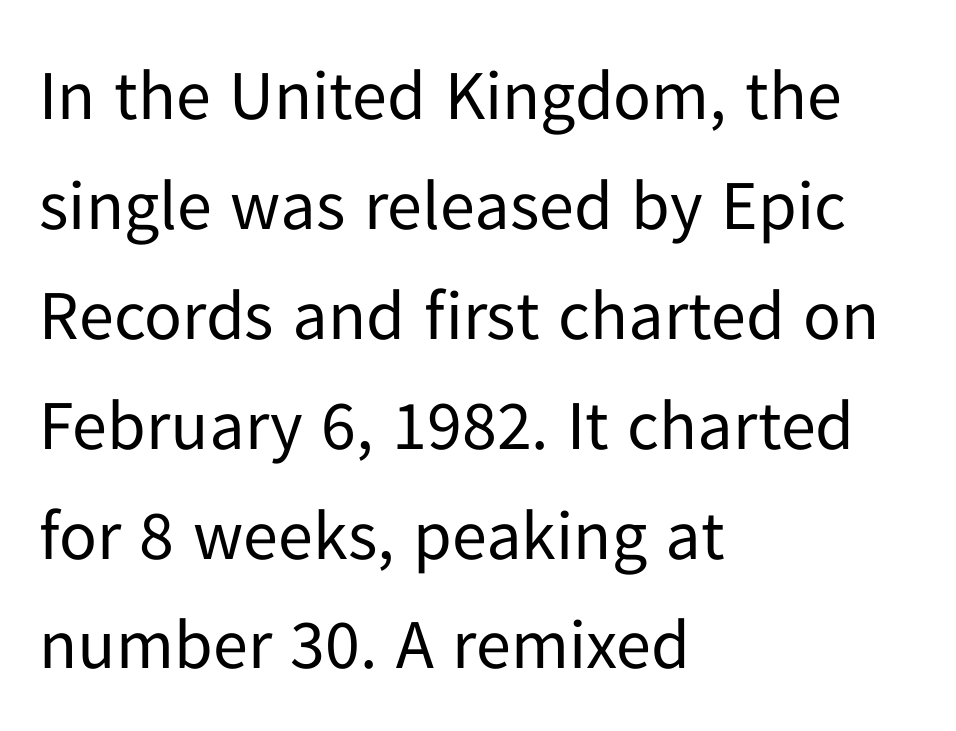
The image shows 70 px regular-weight sans-serif type, upright; set left-aligned, normal line spacing (1.57x), normal letter spacing, not underlined; low stroke contrast and a medium x-height.
